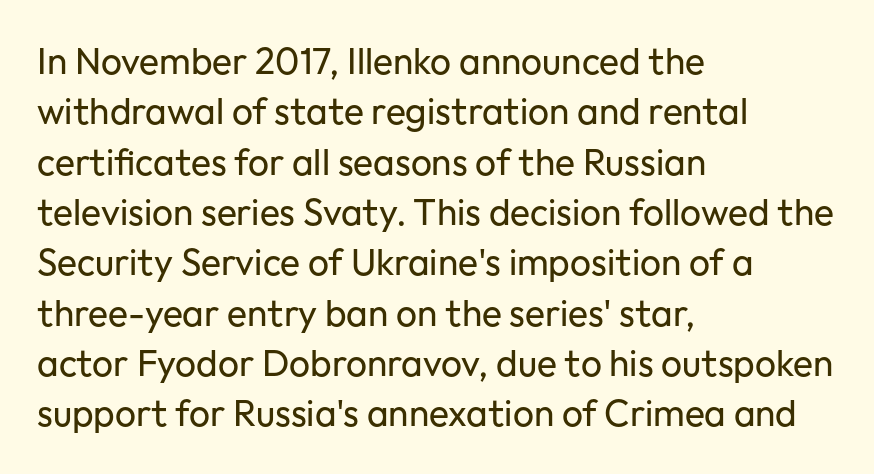
Inter-character spacing is left at the font's built-in metrics. Note: no serifs on the glyphs. Unbolded letterforms with no extra heft. The rendering uses natural spacing where letterforms have individual widths.
